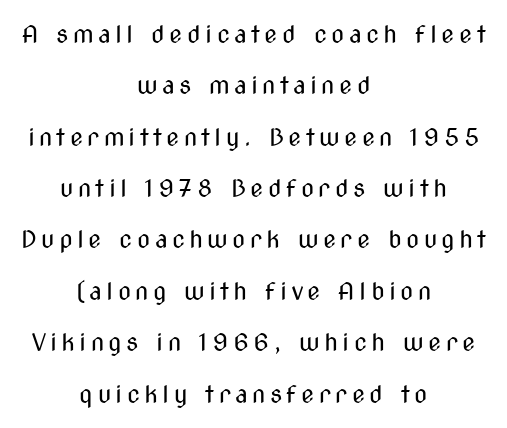
Q: Is the text bold? A: No.
Q: Is the text italic (slanted)? A: No, it is upright.
Q: Is the text underlined? A: No.
Q: How is the paragraph aligned? A: Centered.
Q: Is the spacing between lines tight, normal or loose? A: Loose.
